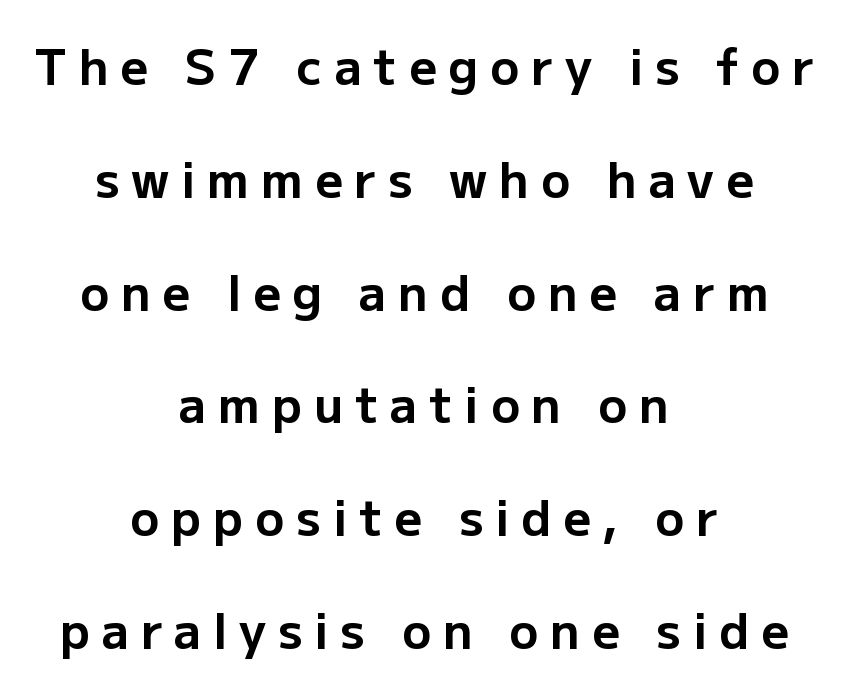
{"serif": "no", "italic": "no", "bold": "yes", "weight": "bold", "width": "normal", "stroke_contrast": "low", "x_height": "medium", "monospaced": "no", "underline": "no", "align": "center", "line_spacing": "loose", "line_spacing_ratio": 2.35, "letter_spacing": "wide", "letter_spacing_em": 0.25, "glyph_px": 48}
